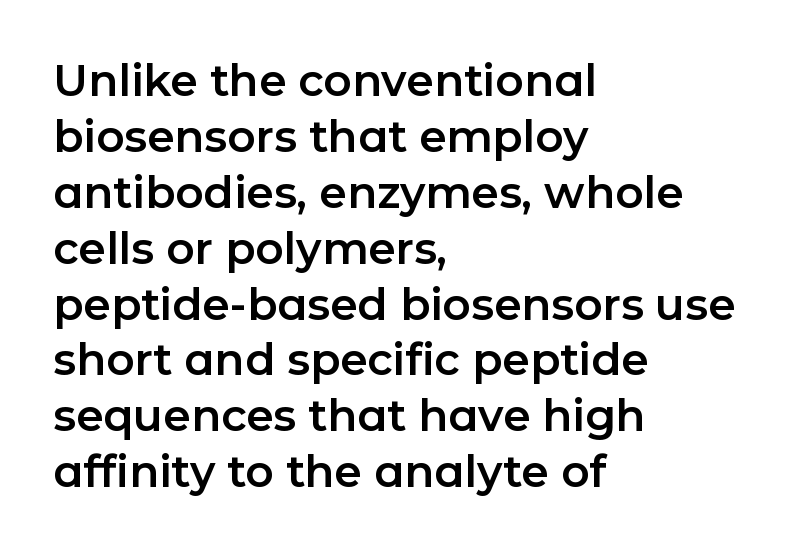
The image shows 44 px sans-serif type, upright; set left-aligned, normal line spacing (1.27x), normal letter spacing, not underlined; low stroke contrast and a medium x-height.
